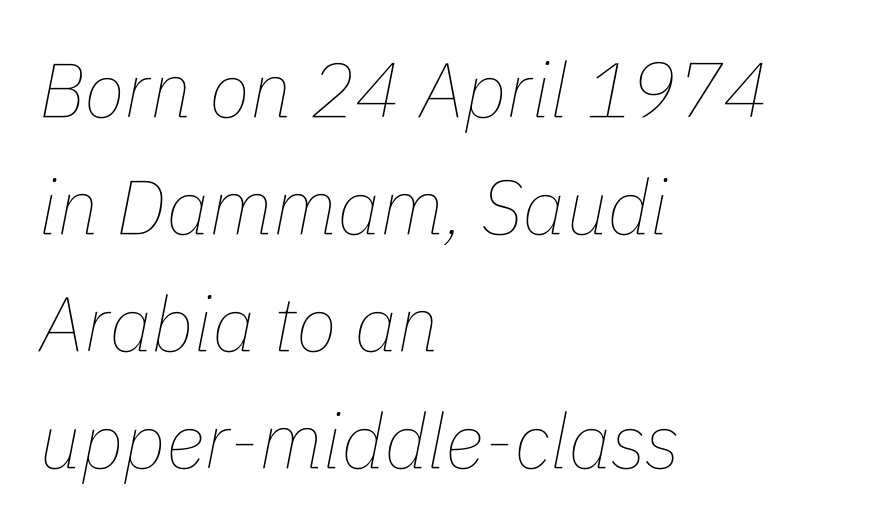
Q: Is the text bold? A: No.
Q: Is the text italic (slanted)? A: Yes, it leans right by about 11 degrees.
Q: Is the text underlined? A: No.
Q: How is the paragraph aligned? A: Left-aligned.
Q: Is the spacing between letters normal or unusually wide? A: Normal.
Q: Is the spacing between lines tight, normal or loose? A: Normal.
Q: Width (condensed, normal, or wide)? A: Normal.
Q: Stroke contrast? A: Low.
Q: x-height? A: Medium.
Q: Monospaced? A: No.
